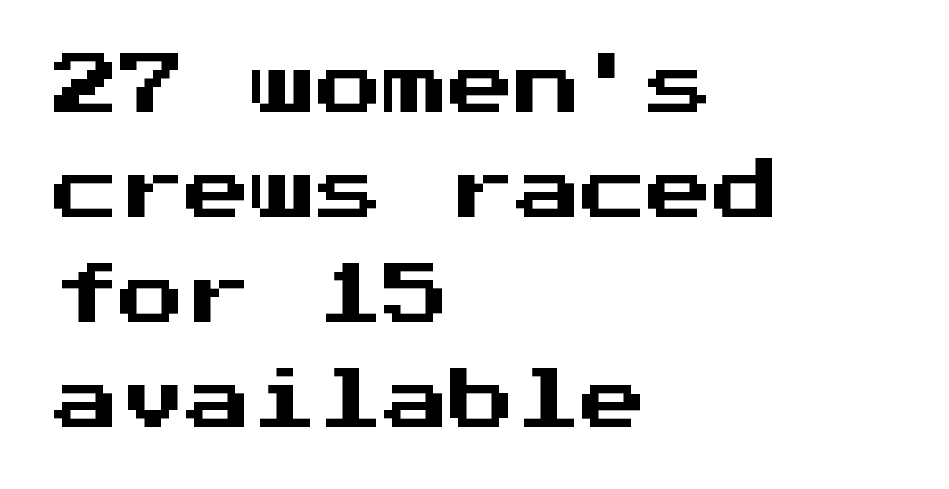
The image shows 66 px sans-serif type, upright, monospaced; set left-aligned, normal line spacing (1.59x), normal letter spacing, not underlined; medium stroke contrast and a medium x-height.
